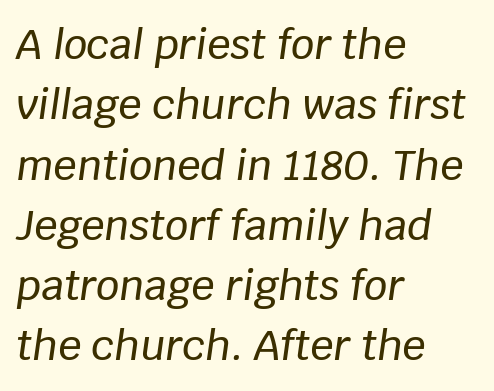
You could not count columns in this text — the font is proportionally spaced. Students, note that the glyphs here touch the page at normal intervals. The line-height multiplier appears to be the usual default. Lines of text with bare space underneath. Layout note: lines flush left.
